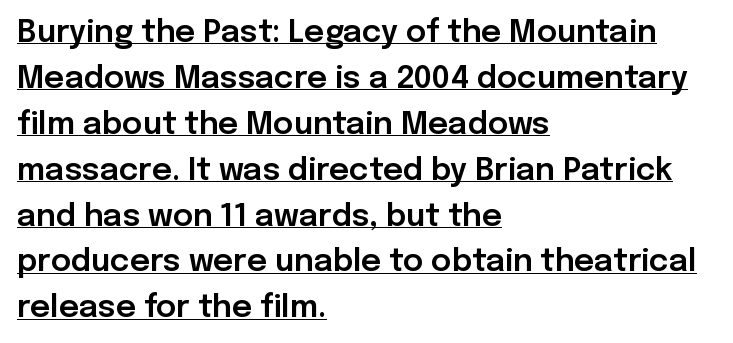
The type sits square on the baseline with zero lean. Normally led — the rows are evenly, conventionally spaced. The characters display no serif detailing; their extremities are plain. Letter spacing: default. Compared with undecorated copy, this sample adds a rule below the words. Horizontal alignment here is leftward, the default for most running prose.
